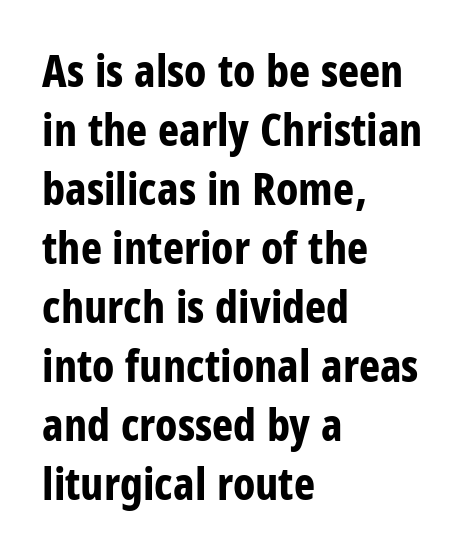
This sample uses plain, unmodified letter spacing. Are there feet on the stems? There aren't — it's a sans. Rows of type keep a routine distance in the vertical direction. Think of a printed novel: that variable character pitch is what you see here. Nope, not italic — everything's standing straight.
